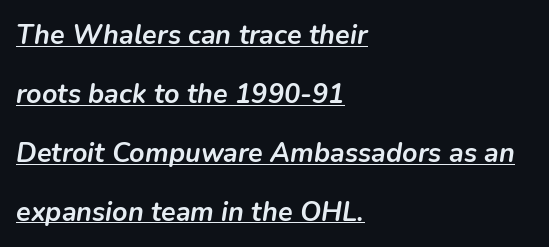
Q: Is the text bold? A: Yes.
Q: Is the text italic (slanted)? A: Yes, it leans right by about 9 degrees.
Q: Is the text underlined? A: Yes.
Q: How is the paragraph aligned? A: Left-aligned.
Q: Is the spacing between letters normal or unusually wide? A: Normal.
Q: Is the spacing between lines tight, normal or loose? A: Loose.
